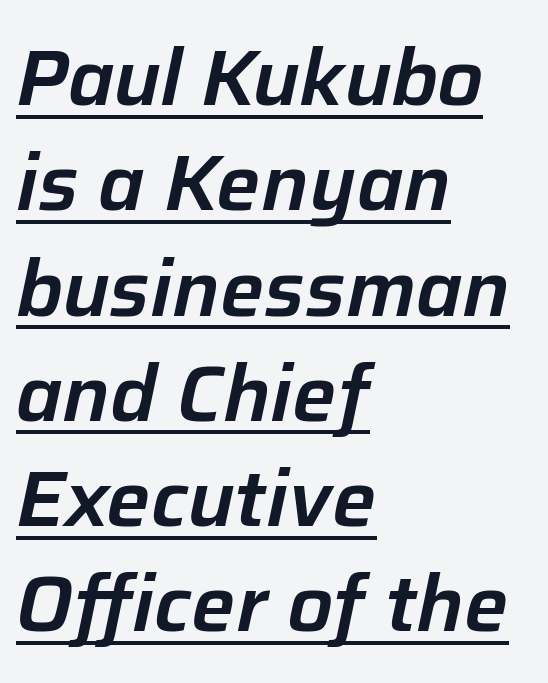
The image shows 78 px text type, italic (leaning right); set left-aligned, normal line spacing (1.35x), normal letter spacing, underlined; low stroke contrast and a medium x-height.
